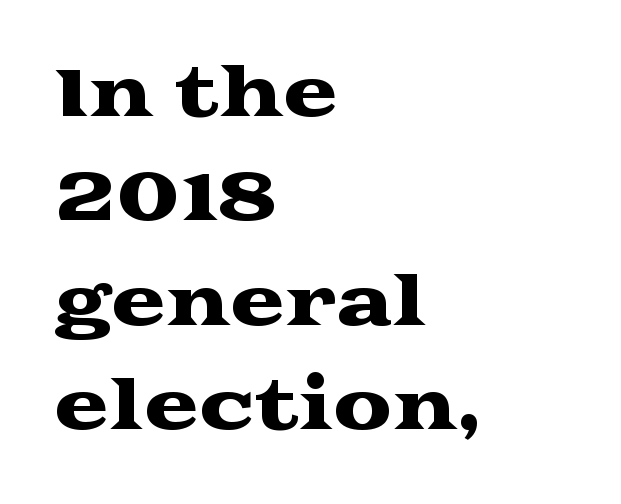
The image shows 66 px wide serif type, upright; set left-aligned, normal line spacing (1.58x), normal letter spacing, not underlined; medium stroke contrast and a medium x-height.
